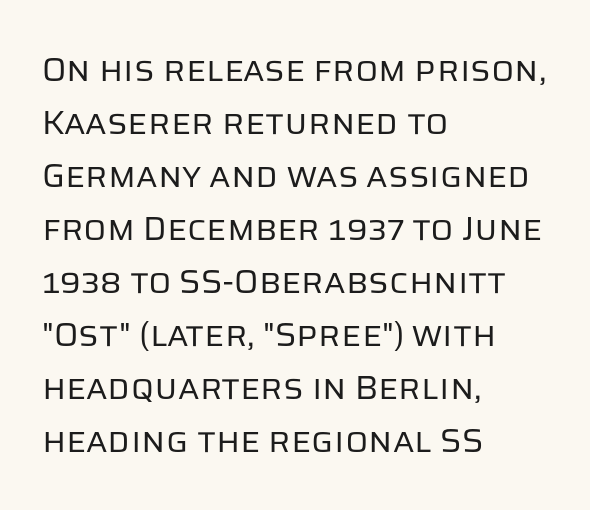
Q: Is the text bold? A: No.
Q: Is the text italic (slanted)? A: No, it is upright.
Q: Is the typeface a serif or a sans-serif typeface? A: Sans-serif.
Q: Is the text underlined? A: No.
Q: How is the paragraph aligned? A: Left-aligned.
Q: Is the spacing between letters normal or unusually wide? A: Normal.
Q: Is the spacing between lines tight, normal or loose? A: Normal.
Q: Width (condensed, normal, or wide)? A: Normal.
Q: Stroke contrast? A: Low.
Q: x-height? A: Large.
Q: Monospaced? A: No.
